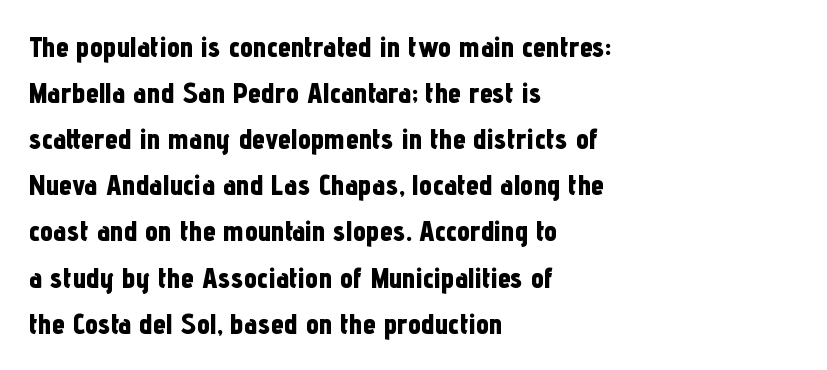
Q: Is the text bold? A: Yes.
Q: Is the text italic (slanted)? A: No, it is upright.
Q: Is the typeface a serif or a sans-serif typeface? A: Sans-serif.
Q: Is the text underlined? A: No.
Q: How is the paragraph aligned? A: Left-aligned.
Q: Is the spacing between letters normal or unusually wide? A: Normal.
Q: Is the spacing between lines tight, normal or loose? A: Normal.
Q: Width (condensed, normal, or wide)? A: Condensed.
Q: Stroke contrast? A: Low.
Q: x-height? A: Medium.
Q: Monospaced? A: No.
